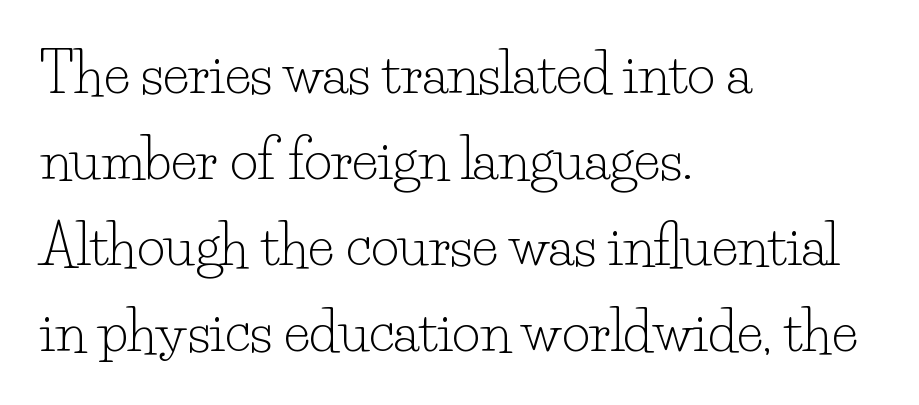
{"serif": "yes", "italic": "no", "bold": "no", "weight": "light", "width": "normal", "stroke_contrast": "low", "x_height": "small", "monospaced": "no", "underline": "no", "align": "left", "line_spacing": "normal", "line_spacing_ratio": 1.59, "letter_spacing": "normal", "letter_spacing_em": 0.0, "glyph_px": 54}
